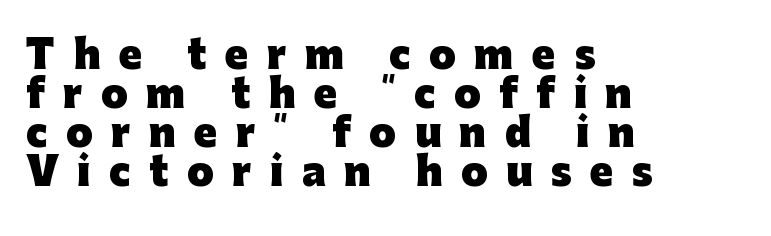
Q: Is the text bold? A: Yes.
Q: Is the text italic (slanted)? A: No, it is upright.
Q: Is the typeface a serif or a sans-serif typeface? A: Sans-serif.
Q: Is the text underlined? A: No.
Q: How is the paragraph aligned? A: Left-aligned.
Q: Is the spacing between letters normal or unusually wide? A: Unusually wide.
Q: Is the spacing between lines tight, normal or loose? A: Tight.
Q: Width (condensed, normal, or wide)? A: Normal.
Q: Stroke contrast? A: Low.
Q: x-height? A: Medium.
Q: Monospaced? A: No.
